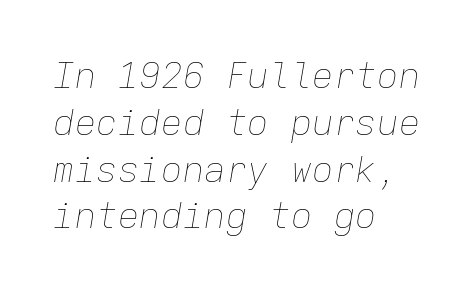
The image shows 36 px thin type, italic (leaning right), monospaced; set left-aligned, normal line spacing (1.3x), normal letter spacing, not underlined; low stroke contrast and a medium x-height.
